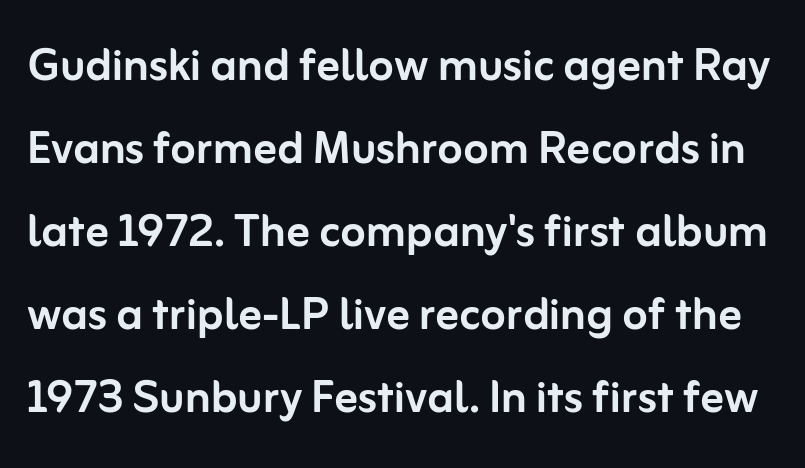
{"serif": "no", "italic": "no", "width": "normal", "stroke_contrast": "low", "x_height": "medium", "monospaced": "no", "underline": "no", "line_spacing": "normal", "line_spacing_ratio": 1.43, "letter_spacing": "normal", "letter_spacing_em": 0.0, "glyph_px": 58}
